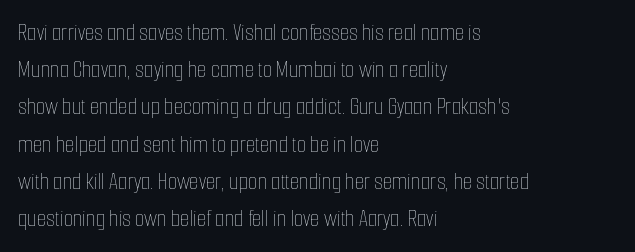
{"italic": "no", "bold": "no", "underline": "no", "align": "left", "line_spacing": "normal", "line_spacing_ratio": 1.55, "letter_spacing": "normal", "letter_spacing_em": 0.0, "glyph_px": 24}
